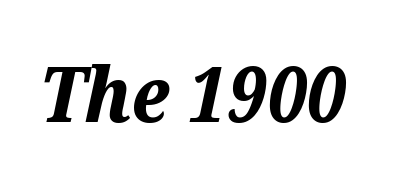
Q: Is the text bold? A: Yes.
Q: Is the text italic (slanted)? A: Yes, it leans right by about 12 degrees.
Q: Is the text underlined? A: No.
Q: Is the spacing between letters normal or unusually wide? A: Normal.
Q: Width (condensed, normal, or wide)? A: Normal.
Q: Stroke contrast? A: Medium.
Q: x-height? A: Medium.
Q: Monospaced? A: No.
